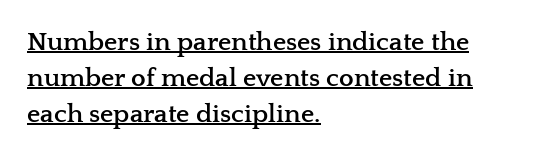
Q: Is the text bold? A: Yes.
Q: Is the text italic (slanted)? A: No, it is upright.
Q: Is the text underlined? A: Yes.
Q: How is the paragraph aligned? A: Left-aligned.
Q: Is the spacing between letters normal or unusually wide? A: Normal.
Q: Is the spacing between lines tight, normal or loose? A: Normal.
